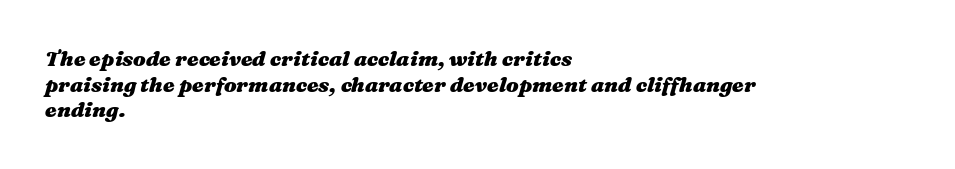
The image shows 21 px bold type, italic (leaning right); set left-aligned, line spacing 1.22x, normal letter spacing, not underlined.
